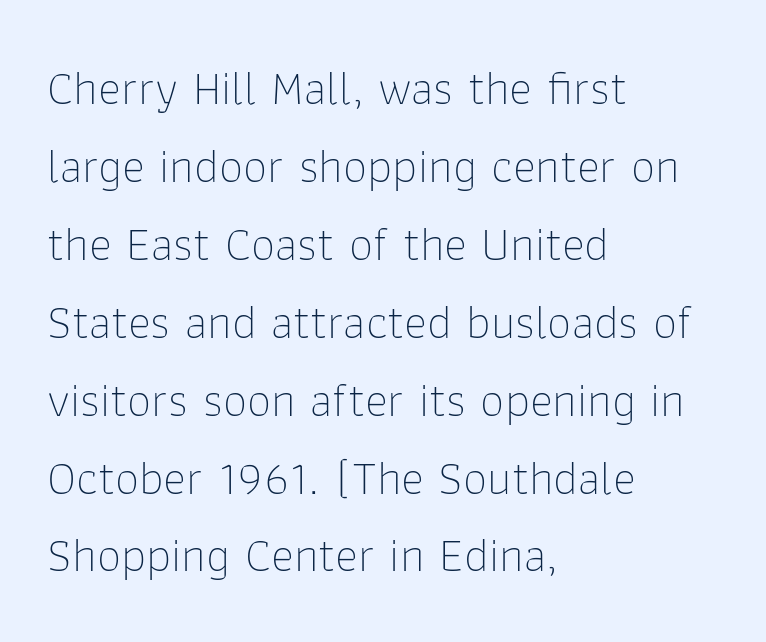
{"serif": "no", "italic": "no", "bold": "no", "weight": "thin", "width": "normal", "stroke_contrast": "low", "x_height": "medium", "monospaced": "no", "underline": "no", "align": "left", "line_spacing": "normal", "line_spacing_ratio": 1.59, "letter_spacing": "normal", "letter_spacing_em": 0.0, "glyph_px": 49}
